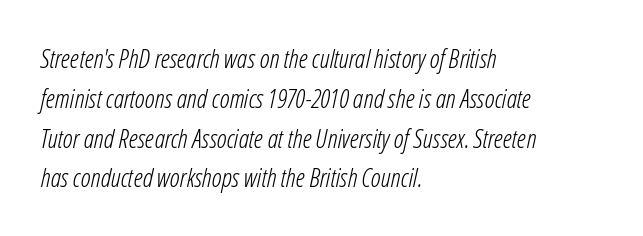
{"italic": "yes", "lean": "right", "slant_degrees": 12, "bold": "no", "underline": "no", "align": "left", "line_spacing": "normal", "line_spacing_ratio": 1.53, "letter_spacing": "normal", "letter_spacing_em": 0.0, "glyph_px": 26}
